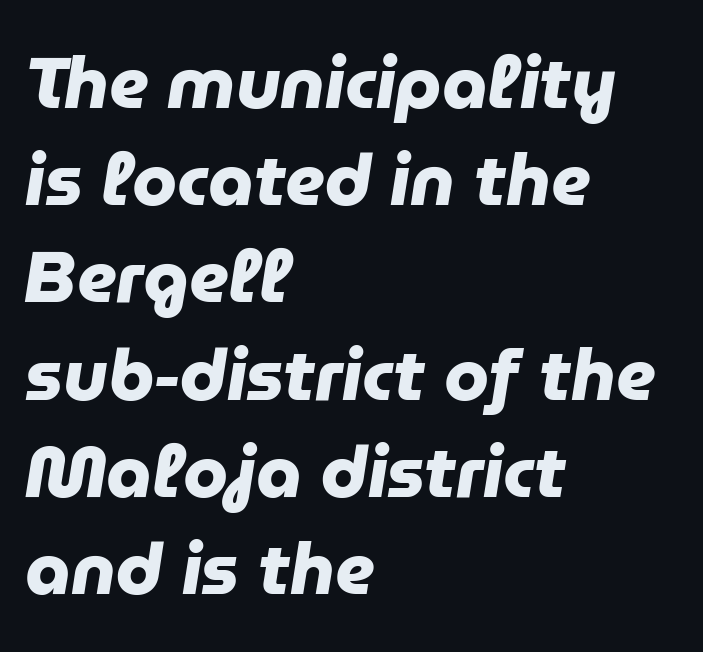
Q: Is the text bold? A: Yes.
Q: Is the typeface a serif or a sans-serif typeface? A: Sans-serif.
Q: Is the text underlined? A: No.
Q: How is the paragraph aligned? A: Left-aligned.
Q: Is the spacing between letters normal or unusually wide? A: Normal.
Q: Is the spacing between lines tight, normal or loose? A: Normal.
Q: Width (condensed, normal, or wide)? A: Normal.
Q: Stroke contrast? A: Low.
Q: x-height? A: Medium.
Q: Monospaced? A: No.
